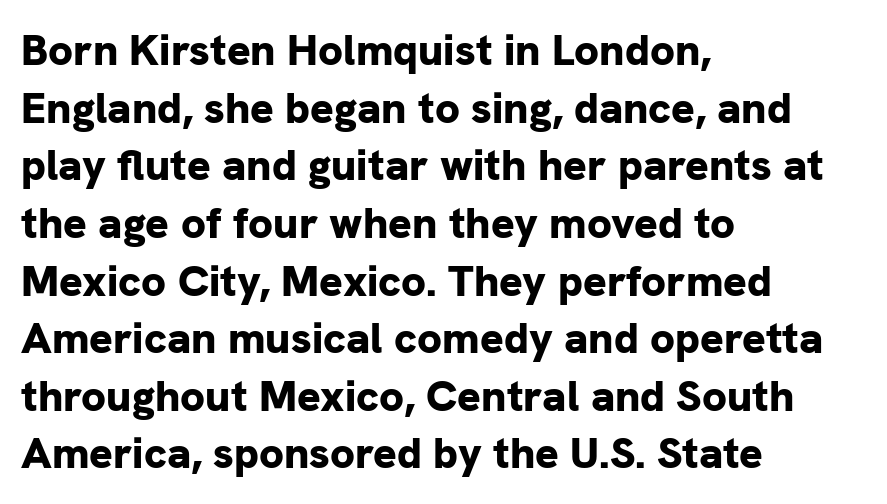
Q: Is the text bold? A: Yes.
Q: Is the text italic (slanted)? A: No, it is upright.
Q: Is the typeface a serif or a sans-serif typeface? A: Sans-serif.
Q: Is the text underlined? A: No.
Q: How is the paragraph aligned? A: Left-aligned.
Q: Is the spacing between letters normal or unusually wide? A: Normal.
Q: Is the spacing between lines tight, normal or loose? A: Normal.
Q: Width (condensed, normal, or wide)? A: Normal.
Q: Stroke contrast? A: Low.
Q: x-height? A: Medium.
Q: Monospaced? A: No.
